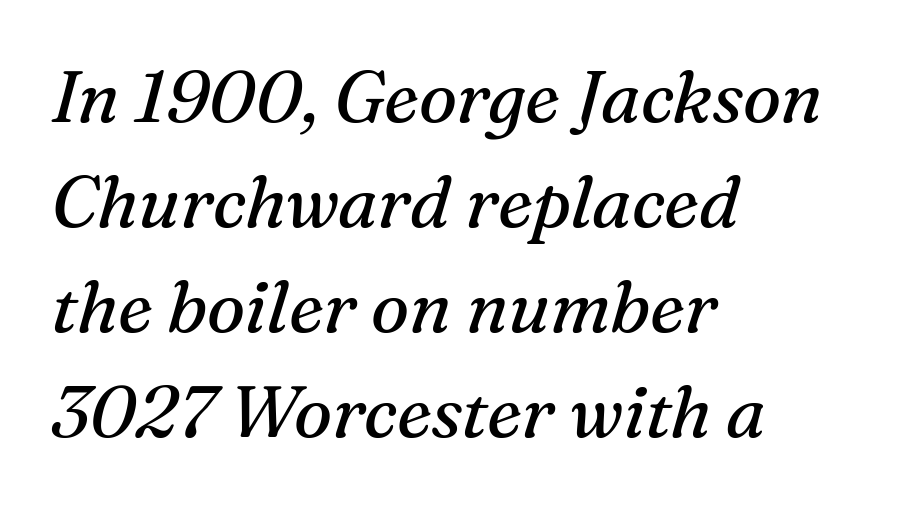
The image shows 72 px regular-weight serif type, italic (leaning right); set left-aligned, normal line spacing (1.46x), normal letter spacing, not underlined; medium stroke contrast and a medium x-height.
